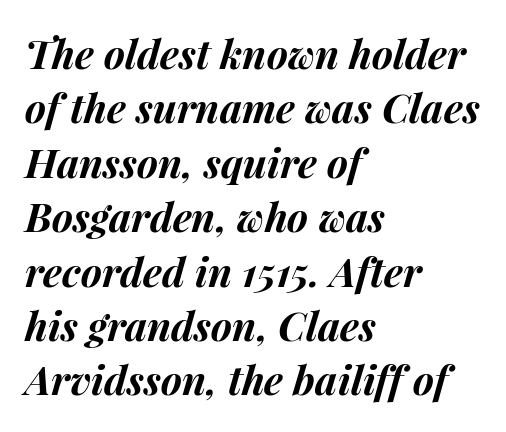
The image shows 40 px bold type, italic (leaning right); set left-aligned, normal line spacing (1.36x), normal letter spacing, not underlined; medium stroke contrast and a medium x-height.
